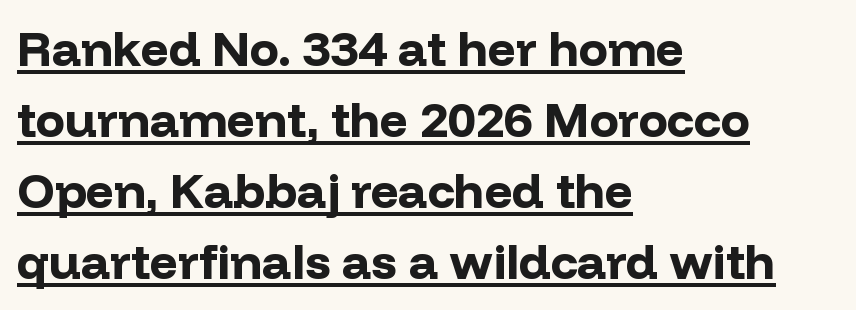
The glyphs are accompanied by a horizontal stroke just below them. The face used here is proportionally spaced, like ordinary book or web type. Successive baselines arrive at the customary interval. The lines in this sample share a left origin and differ only in where they stop. The font's upright variant was chosen for this text.
